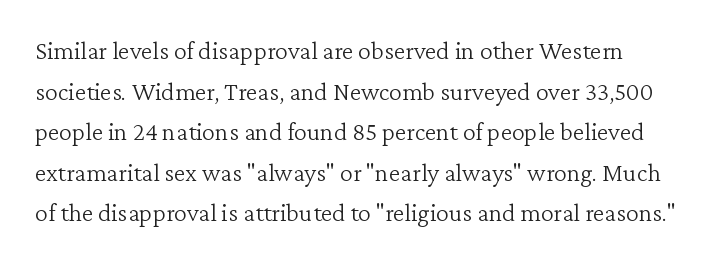
Q: Is the text bold? A: No.
Q: Is the text italic (slanted)? A: No, it is upright.
Q: Is the text underlined? A: No.
Q: Is the spacing between letters normal or unusually wide? A: Normal.
Q: Is the spacing between lines tight, normal or loose? A: Normal.
